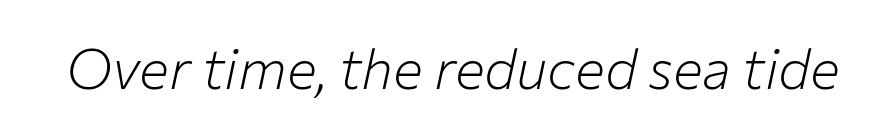
The image shows 56 px light type, italic (leaning right); set normal letter spacing, not underlined; low stroke contrast and a medium x-height.
